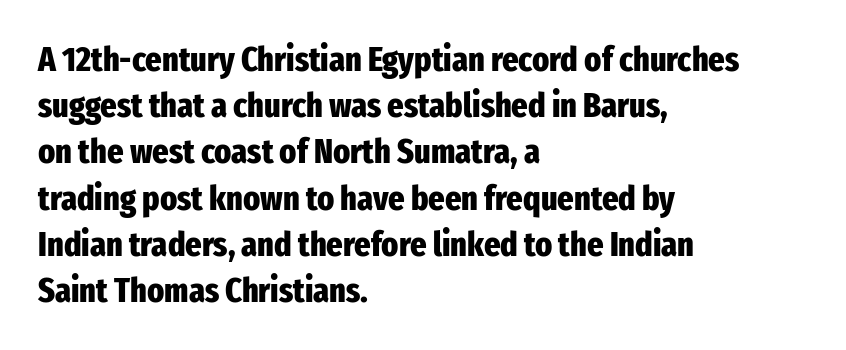
The type is set solid horizontally, with unmodified tracking. The rag falls on the right side of this text block. Quick note: interline space is typical. Anything drawn beneath the words? Only blank space. I'd call this a sans setting — the letters go barefoot. Each letter keeps its own natural width here, so spacing adapts to shape.
